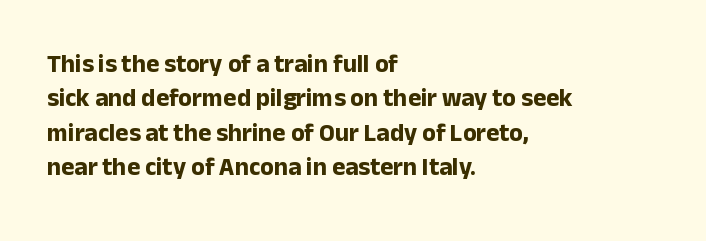
Q: Is the text bold? A: Yes.
Q: Is the text italic (slanted)? A: No, it is upright.
Q: Is the text underlined? A: No.
Q: How is the paragraph aligned? A: Left-aligned.
Q: Is the spacing between letters normal or unusually wide? A: Normal.
Q: Is the spacing between lines tight, normal or loose? A: Normal.
